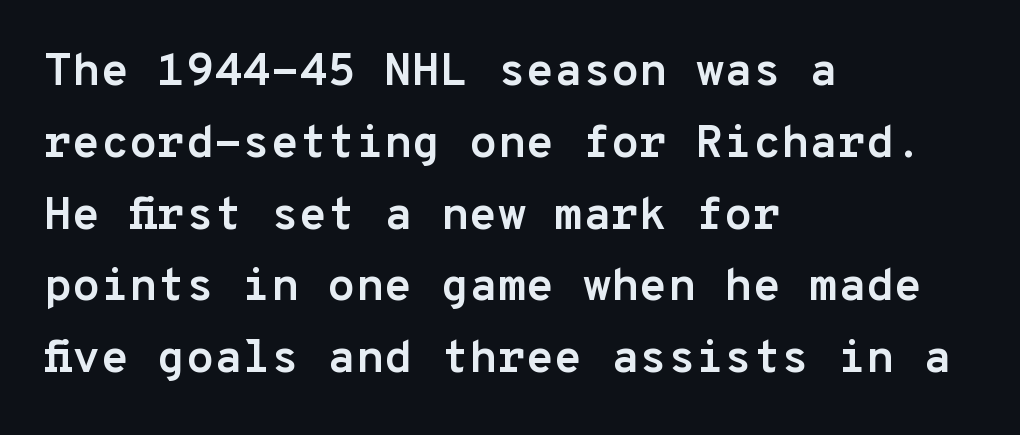
{"serif": "no", "italic": "no", "bold": "yes", "weight": "semibold", "width": "normal", "stroke_contrast": "low", "x_height": "medium", "monospaced": "yes", "underline": "no", "align": "left", "line_spacing": "normal", "line_spacing_ratio": 1.56, "letter_spacing": "normal", "letter_spacing_em": 0.0, "glyph_px": 46}
